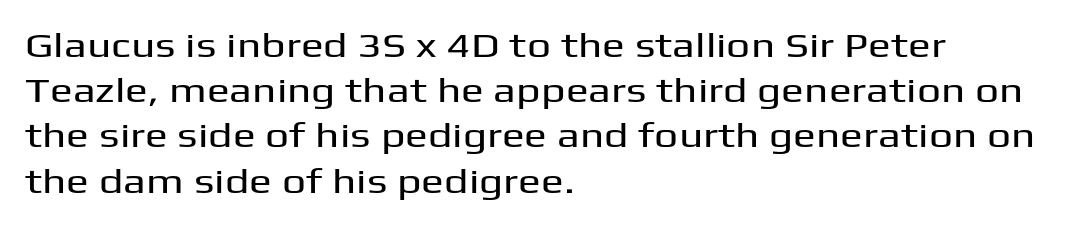
The image shows 34 px wide sans-serif type, upright; set left-aligned, normal line spacing (1.33x), normal letter spacing, not underlined; medium stroke contrast and a medium x-height.
